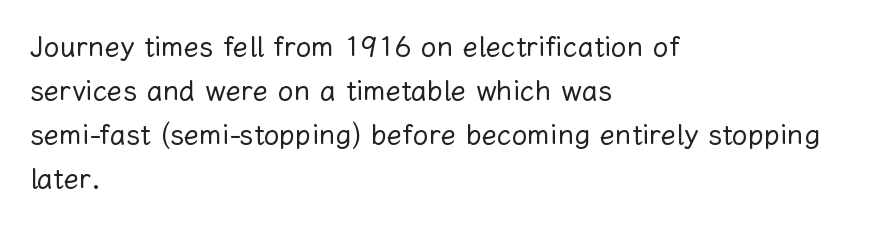
The image shows 28 px regular-weight type, upright; set left-aligned, normal line spacing (1.57x), normal letter spacing, not underlined; low stroke contrast and a medium x-height.
